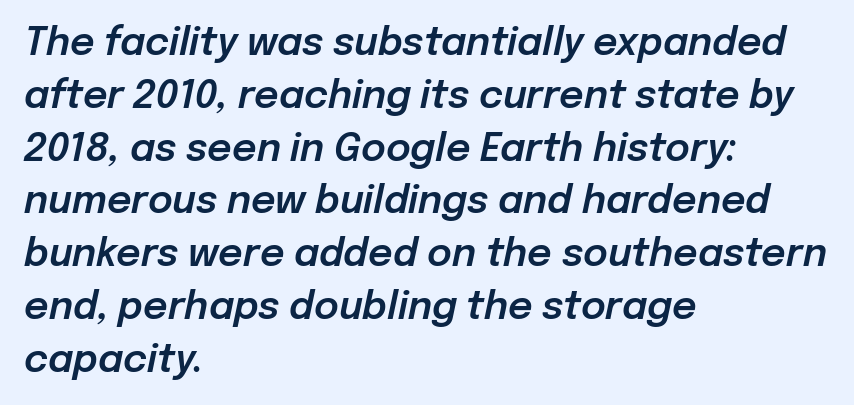
The image shows 38 px text type, italic (leaning right); set left-aligned, normal line spacing (1.39x), normal letter spacing, not underlined; low stroke contrast and a medium x-height.
